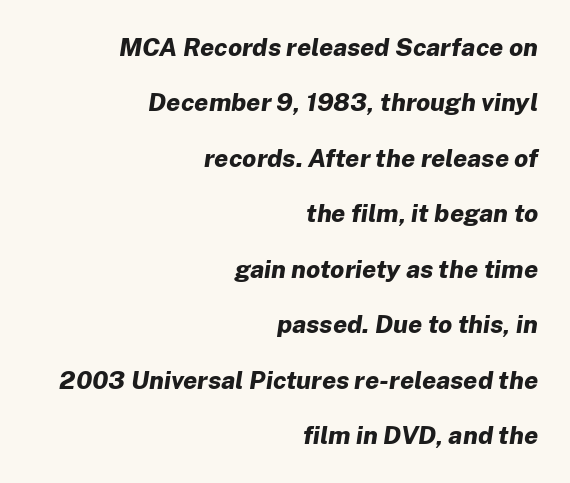
The image shows 25 px bold type, italic (leaning right); set right-aligned, loose line spacing (2.22x), normal letter spacing, not underlined.
